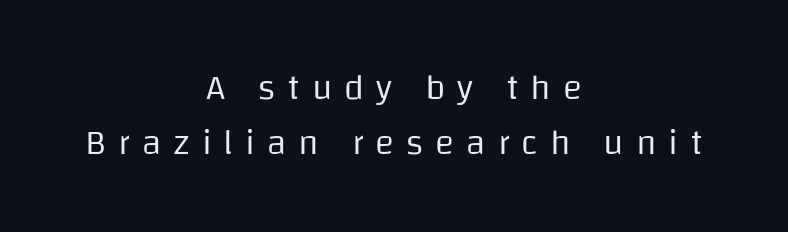
{"serif": "no", "italic": "no", "bold": "no", "weight": "regular", "width": "normal", "stroke_contrast": "low", "x_height": "large", "monospaced": "no", "underline": "no", "align": "center", "line_spacing": "normal", "line_spacing_ratio": 1.53, "letter_spacing": "wide", "letter_spacing_em": 0.33, "glyph_px": 36}
